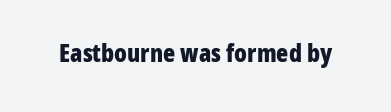
Q: Is the text bold? A: Yes.
Q: Is the text italic (slanted)? A: No, it is upright.
Q: Is the text underlined? A: No.
Q: Is the spacing between letters normal or unusually wide? A: Normal.
